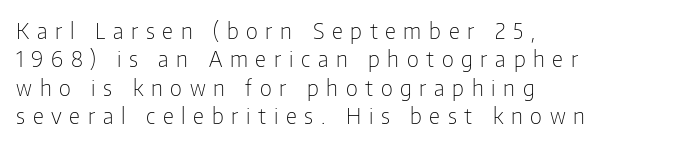
{"italic": "no", "bold": "no", "underline": "no", "align": "left", "line_spacing": "normal", "line_spacing_ratio": 1.29, "letter_spacing": "wide", "letter_spacing_em": 0.35, "glyph_px": 22}
